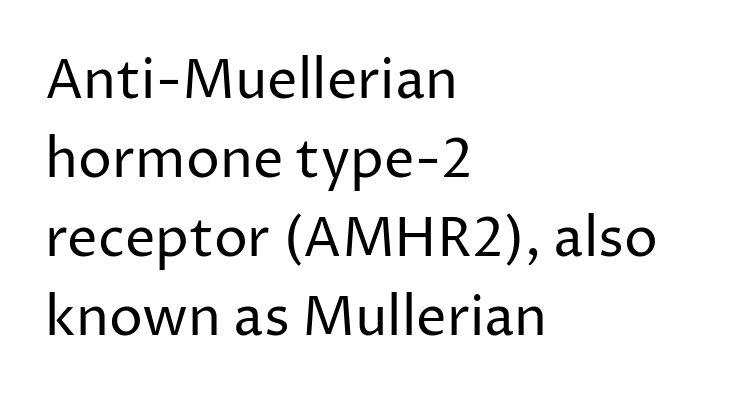
Q: Is the text bold? A: No.
Q: Is the text italic (slanted)? A: No, it is upright.
Q: Is the typeface a serif or a sans-serif typeface? A: Sans-serif.
Q: Is the text underlined? A: No.
Q: How is the paragraph aligned? A: Left-aligned.
Q: Is the spacing between letters normal or unusually wide? A: Normal.
Q: Is the spacing between lines tight, normal or loose? A: Normal.
Q: Width (condensed, normal, or wide)? A: Normal.
Q: Stroke contrast? A: Low.
Q: x-height? A: Medium.
Q: Monospaced? A: No.
